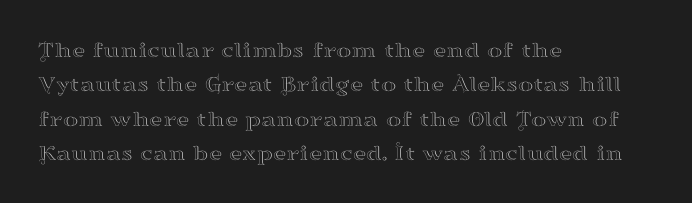
If you drew a ruler down the left edge, every line would touch it. Any mark beneath the type? The region is blank. Vertical spacing — default. It's the straight-up-and-down kind of type.
